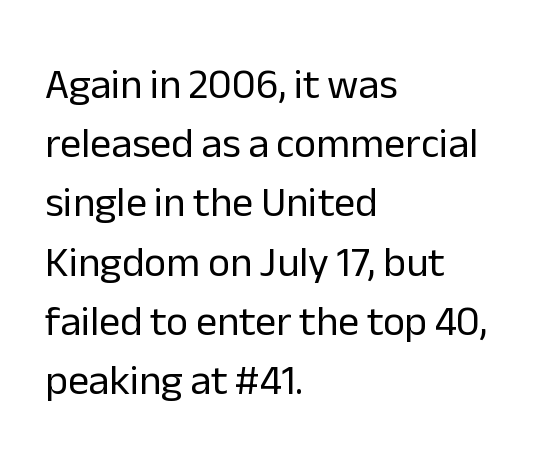
A classic flush-left, rag-right setting is used for this passage. A typesetter would mark this as roman, not italic. Here the glyphs are tracked normally, forming tight word shapes. No heavy texture on the line: the type isn't bold.
